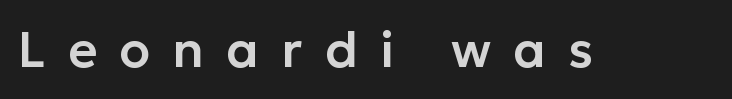
{"serif": "no", "italic": "no", "width": "normal", "stroke_contrast": "low", "x_height": "medium", "monospaced": "no", "underline": "no", "letter_spacing": "wide", "letter_spacing_em": 0.45, "glyph_px": 50}
